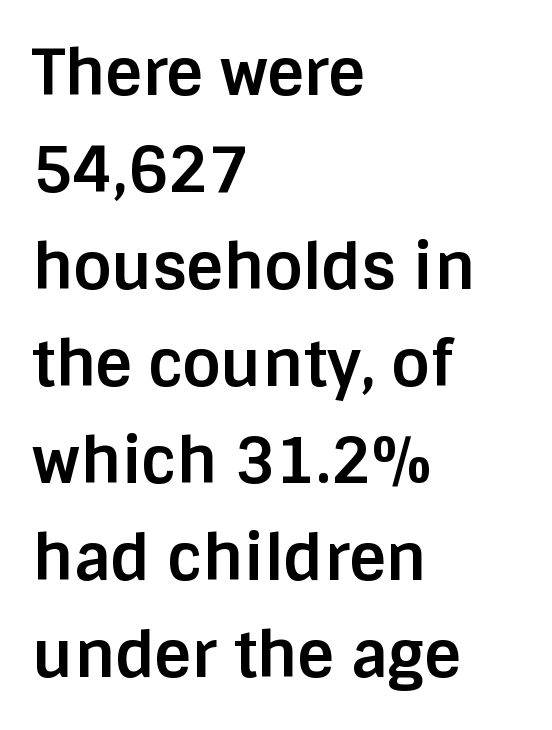
Its strokes are broad and dark, the hallmark of bold type. You could not count columns in this text — the font is proportionally spaced. The glyphs are unaccompanied by any horizontal stroke below them. This rendering leaves character spacing at its baseline value. The glyphs in this specimen are sans serif. Tall strokes in this sample are plumb rather than angled.
